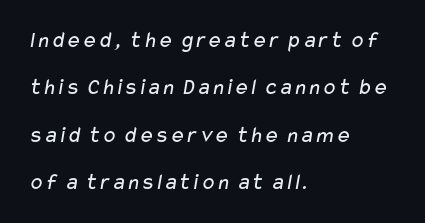
The image shows 23 px text type; set left-aligned, loose line spacing (2.06x), normal letter spacing, not underlined.
